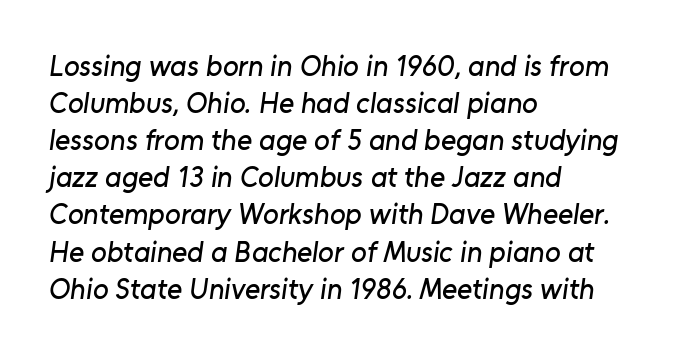
A typesetter would label this face a sans. This block has exactly the height ordinary leading produces. The face used here is proportionally spaced, like ordinary book or web type. No word sits above an underline.
